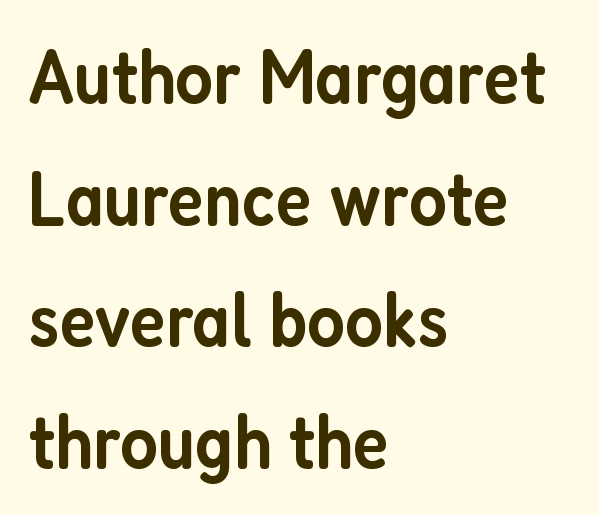
{"serif": "no", "italic": "no", "bold": "semi", "weight": "semibold", "width": "condensed", "stroke_contrast": "low", "x_height": "medium", "monospaced": "no", "underline": "no", "align": "left", "line_spacing": "normal", "line_spacing_ratio": 1.58, "letter_spacing": "normal", "letter_spacing_em": 0.0, "glyph_px": 77}
